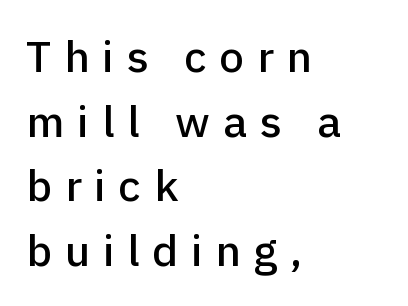
{"serif": "no", "italic": "no", "width": "normal", "stroke_contrast": "low", "x_height": "medium", "monospaced": "no", "underline": "no", "align": "left", "line_spacing": "normal", "line_spacing_ratio": 1.47, "letter_spacing": "wide", "letter_spacing_em": 0.29, "glyph_px": 44}
